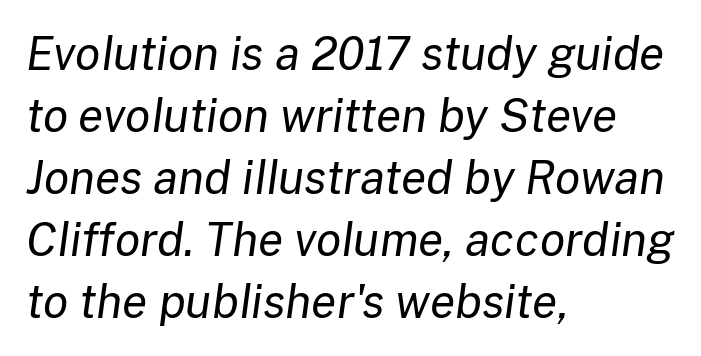
{"italic": "yes", "lean": "right", "slant_degrees": 8, "bold": "no", "weight": "regular", "width": "normal", "stroke_contrast": "low", "x_height": "medium", "monospaced": "no", "underline": "no", "align": "left", "line_spacing": "normal", "line_spacing_ratio": 1.35, "letter_spacing": "normal", "letter_spacing_em": 0.0, "glyph_px": 46}
